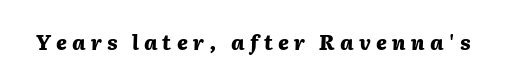
{"italic": "yes", "lean": "right", "slant_degrees": 2, "bold": "yes", "underline": "no", "letter_spacing": "wide", "letter_spacing_em": 0.26, "glyph_px": 20}
